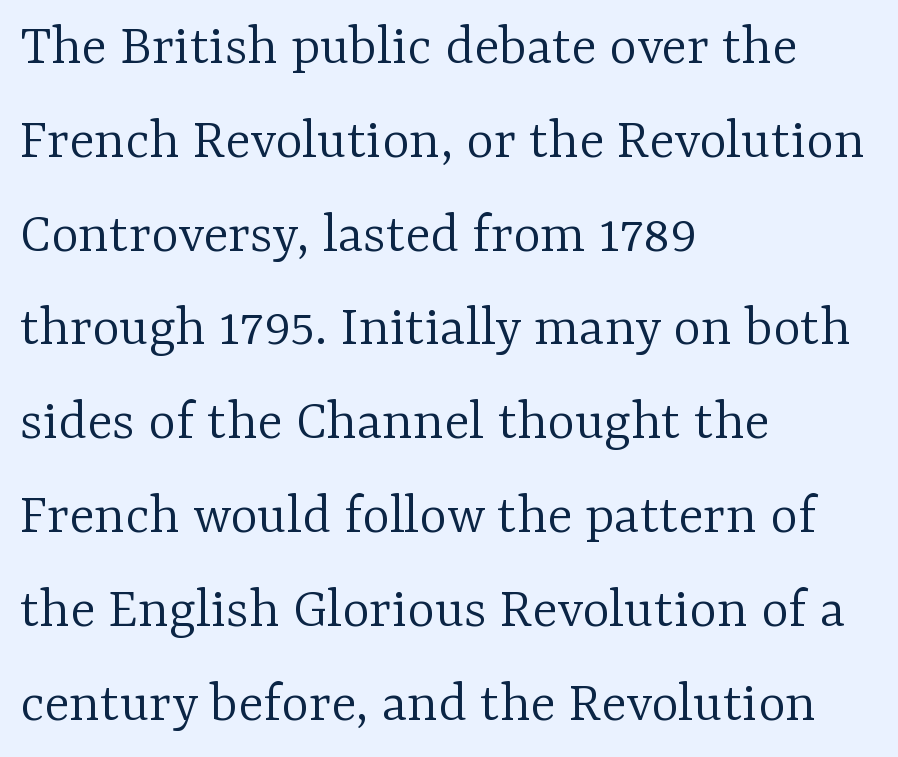
The image shows 59 px light serif type, upright; set left-aligned, normal line spacing (1.59x), normal letter spacing, not underlined; low stroke contrast and a medium x-height.
